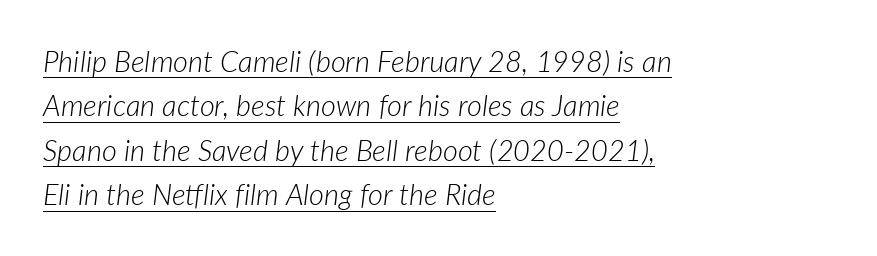
{"italic": "yes", "lean": "right", "slant_degrees": 7, "bold": "no", "weight": "light", "width": "normal", "stroke_contrast": "low", "x_height": "medium", "monospaced": "no", "underline": "yes", "align": "left", "line_spacing": "normal", "line_spacing_ratio": 1.53, "letter_spacing": "normal", "letter_spacing_em": 0.0, "glyph_px": 29}
